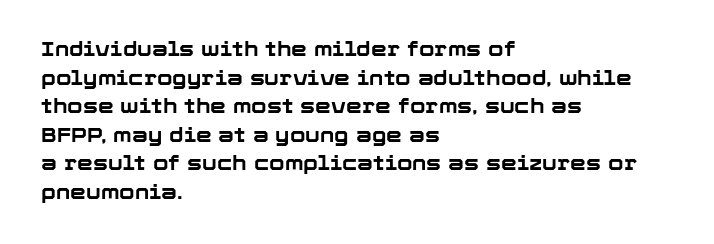
This sample uses an upright cut, with every glyph sitting square on the baseline. Only glyphs here, with clear space below each row. Visually the block forms a straight wall on the left and a jagged coastline on the right. Its strokes are broad and dark, the hallmark of bold type. This block has exactly the height ordinary leading produces. The passage shown has conventional tracking throughout.
